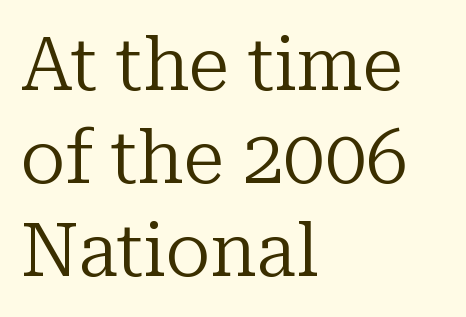
The image shows 74 px regular-weight serif type, upright; set left-aligned, normal line spacing (1.26x), normal letter spacing, not underlined; low stroke contrast and a medium x-height.
